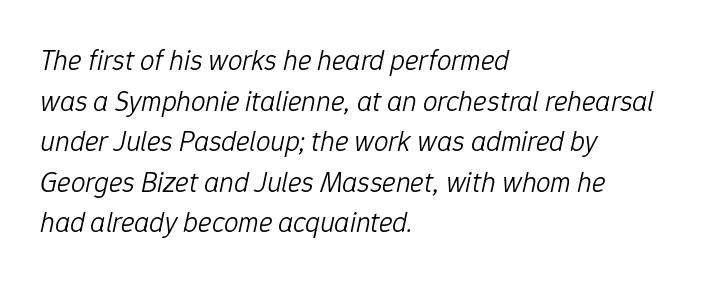
The image shows 29 px light type, italic (leaning right); set left-aligned, normal line spacing (1.4x), normal letter spacing, not underlined; low stroke contrast and a medium x-height.
